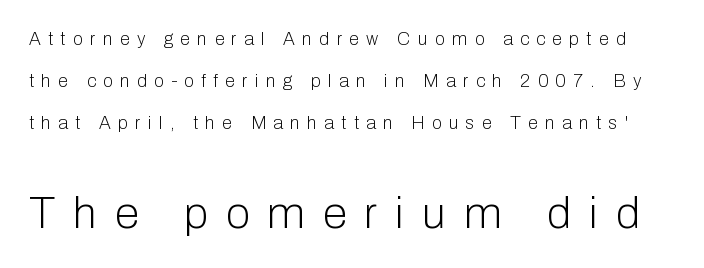
Q: Is the text bold? A: No.
Q: Is the text italic (slanted)? A: No, it is upright.
Q: Is the typeface a serif or a sans-serif typeface? A: Sans-serif.
Q: Is the text underlined? A: No.
Q: Is the spacing between letters normal or unusually wide? A: Unusually wide.
Q: Is the spacing between lines tight, normal or loose? A: Loose.
Q: Which block of text is set in a larger size, the first (top) or the second (bottom)? A: The second (bottom) one.
Q: Width (condensed, normal, or wide)? A: Normal.
Q: Stroke contrast? A: Low.
Q: x-height? A: Medium.
Q: Monospaced? A: No.
